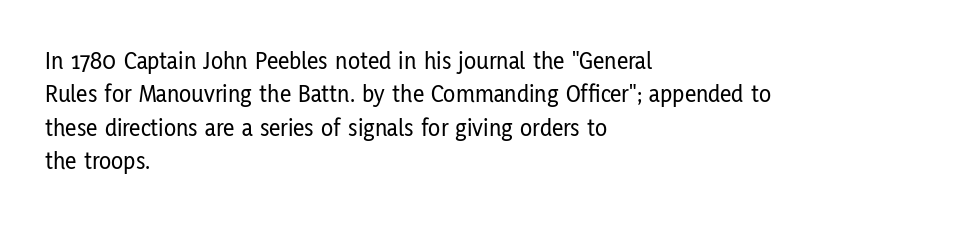
{"italic": "no", "underline": "no", "align": "left", "line_spacing": "normal", "line_spacing_ratio": 1.34, "letter_spacing": "normal", "letter_spacing_em": 0.0, "glyph_px": 25}
